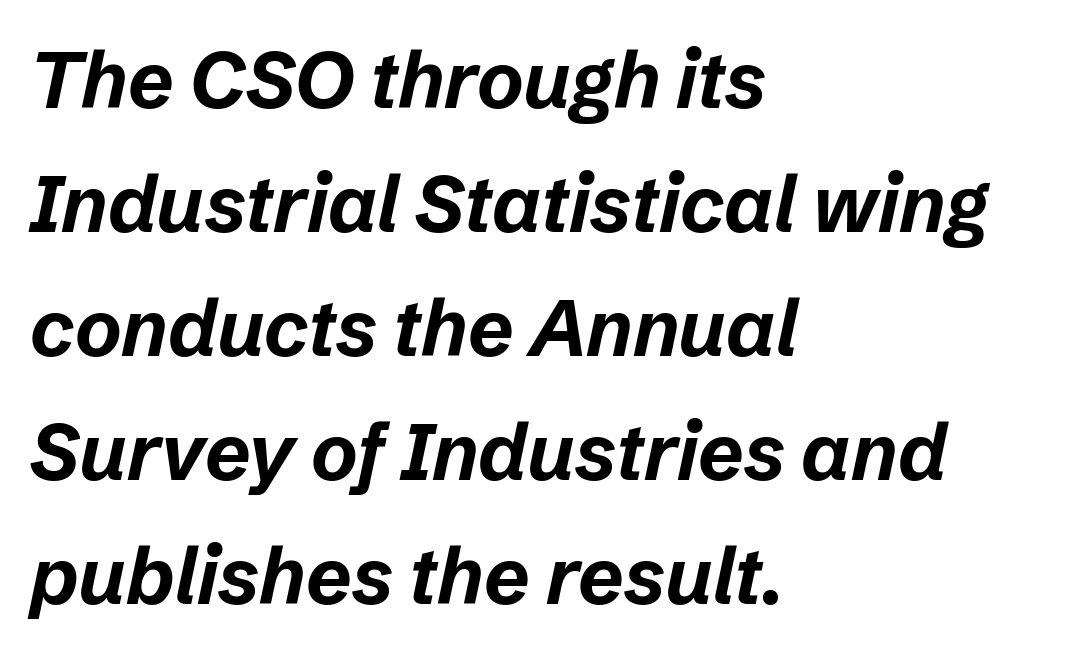
{"italic": "yes", "lean": "right", "slant_degrees": 12, "bold": "yes", "weight": "bold", "width": "normal", "stroke_contrast": "low", "x_height": "medium", "monospaced": "no", "underline": "no", "align": "left", "line_spacing": "normal", "line_spacing_ratio": 1.57, "letter_spacing": "normal", "letter_spacing_em": 0.0, "glyph_px": 79}
